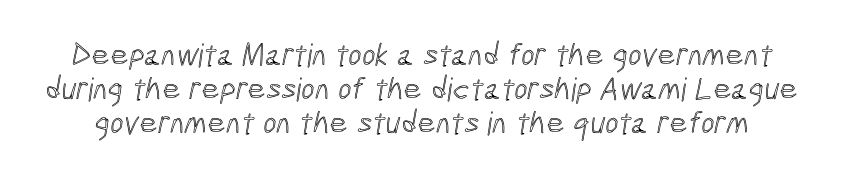
The image shows 32 px condensed type; set tight line spacing (1.06x), normal letter spacing, not underlined; a medium x-height.
